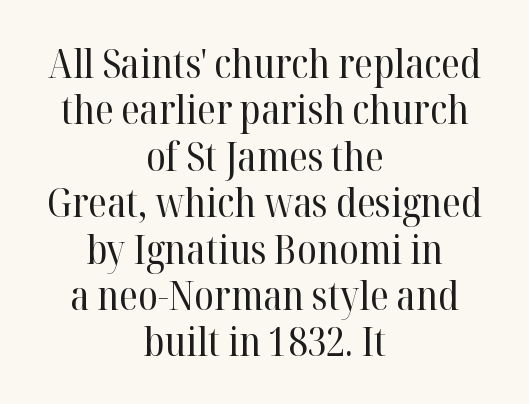
{"serif": "yes", "italic": "no", "bold": "no", "weight": "regular", "width": "normal", "stroke_contrast": "high", "x_height": "medium", "monospaced": "no", "underline": "no", "align": "center", "line_spacing_ratio": 1.16, "letter_spacing": "normal", "letter_spacing_em": 0.0, "glyph_px": 40}
